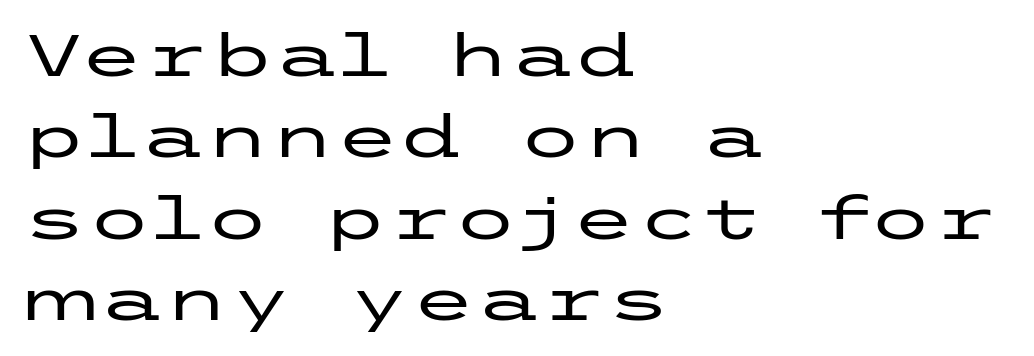
Q: Is the text italic (slanted)? A: No, it is upright.
Q: Is the typeface a serif or a sans-serif typeface? A: Sans-serif.
Q: Is the text underlined? A: No.
Q: How is the paragraph aligned? A: Left-aligned.
Q: Is the spacing between letters normal or unusually wide? A: Normal.
Q: Is the spacing between lines tight, normal or loose? A: Normal.
Q: Width (condensed, normal, or wide)? A: Wide.
Q: Stroke contrast? A: Low.
Q: x-height? A: Medium.
